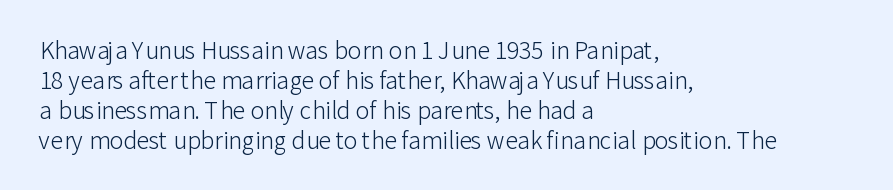
Q: Is the text bold? A: No.
Q: Is the text italic (slanted)? A: No, it is upright.
Q: Is the text underlined? A: No.
Q: How is the paragraph aligned? A: Left-aligned.
Q: Is the spacing between letters normal or unusually wide? A: Normal.
Q: Is the spacing between lines tight, normal or loose? A: Normal.
